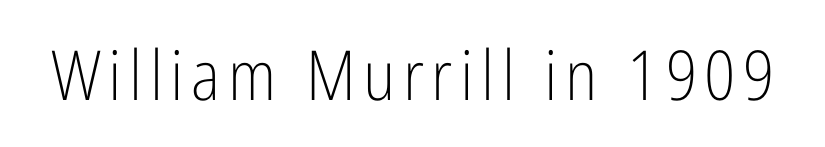
What kind of face is this? One without serifs — a sans. The gap between lines stays unmarked. This sample has the flowing, uneven cadence of proportional lettering. The typesetting does not lean heavy: it is not bold. The lettering stays uniformly vertical, giving the passage a roman look.
